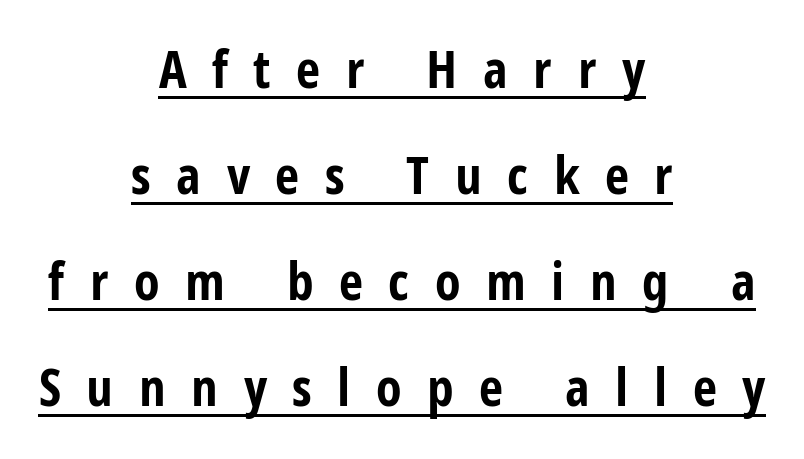
{"serif": "no", "italic": "no", "bold": "yes", "weight": "bold", "width": "condensed", "stroke_contrast": "low", "x_height": "medium", "monospaced": "no", "underline": "yes", "align": "center", "line_spacing": "loose", "line_spacing_ratio": 2.0, "letter_spacing": "wide", "letter_spacing_em": 0.48, "glyph_px": 53}
